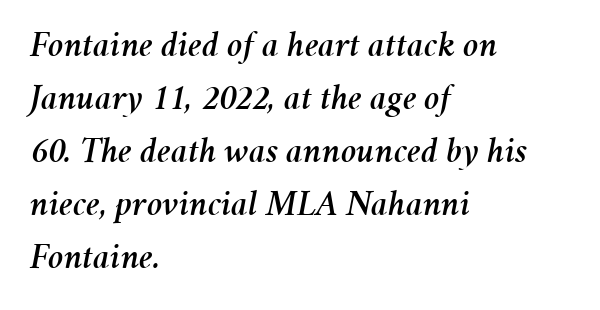
What's the leading like? Ordinary, nothing unusual. Rendered with sloped, italic letterforms. Casual observation: everything's shoved over to the left. You could call the tracking neutral — neither tight nor loose. Looks like regular typesetting: each glyph gets only the width it needs.
